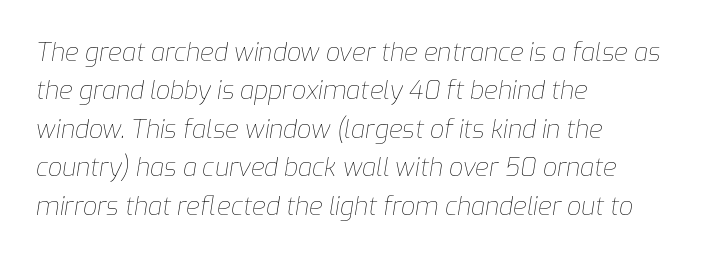
Weight class: somewhere from thin through regular. The line texture is even and compact thanks to regular tracking. Leftover space on each line is placed entirely after the last word. Check under the words: just untouched page. It's the slanting kind of type. Evenly set lines give the paragraph a standard silhouette.
